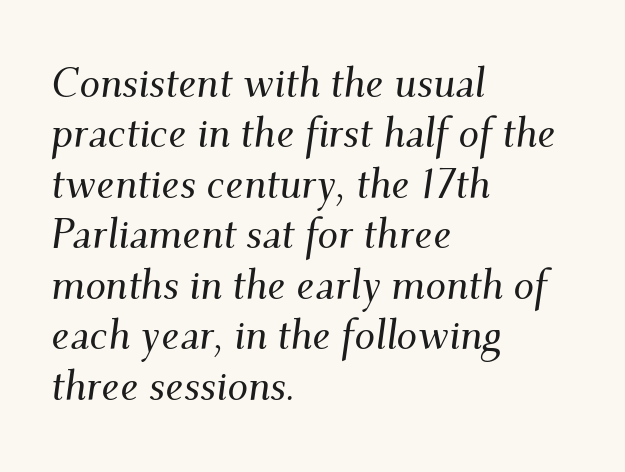
{"serif": "yes", "italic": "yes", "lean": "right", "slant_degrees": 9, "width": "normal", "stroke_contrast": "medium", "x_height": "small", "monospaced": "no", "underline": "no", "align": "left", "line_spacing_ratio": 1.23, "letter_spacing": "normal", "letter_spacing_em": 0.0, "glyph_px": 41}
